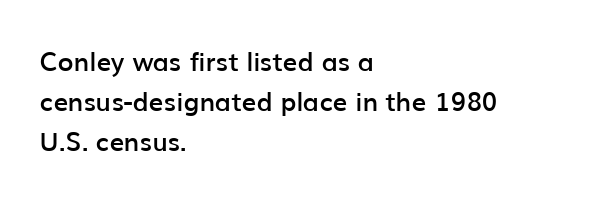
Q: Is the text bold? A: Semi-bold.
Q: Is the text italic (slanted)? A: No, it is upright.
Q: Is the text underlined? A: No.
Q: How is the paragraph aligned? A: Left-aligned.
Q: Is the spacing between letters normal or unusually wide? A: Normal.
Q: Is the spacing between lines tight, normal or loose? A: Normal.
